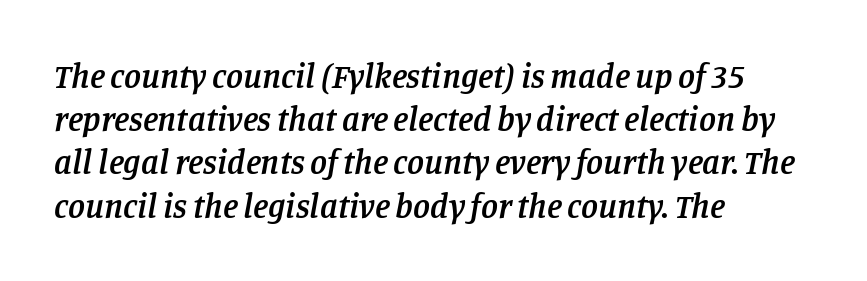
These lines are rendered in a variable-pitch font. These lines are composed in type with serifs. This rendering features lettering with no underline. The font's italic variant was chosen for this text. This block has exactly the height ordinary leading produces.
